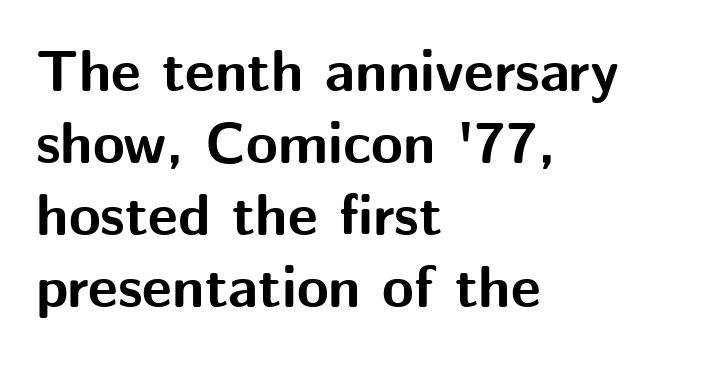
Nothing unusual about the tracking: characters are spaced as the font intends. You could not count columns in this text — the font is proportionally spaced. In terms of letterform style, serifs are entirely absent. The zone under the glyphs is completely vacant.
